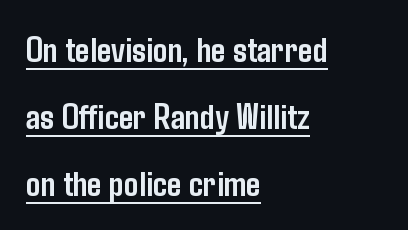
Q: Is the text bold? A: Yes.
Q: Is the text italic (slanted)? A: No, it is upright.
Q: Is the typeface a serif or a sans-serif typeface? A: Sans-serif.
Q: Is the text underlined? A: Yes.
Q: How is the paragraph aligned? A: Left-aligned.
Q: Is the spacing between letters normal or unusually wide? A: Normal.
Q: Width (condensed, normal, or wide)? A: Condensed.
Q: Stroke contrast? A: Low.
Q: x-height? A: Medium.
Q: Monospaced? A: No.
